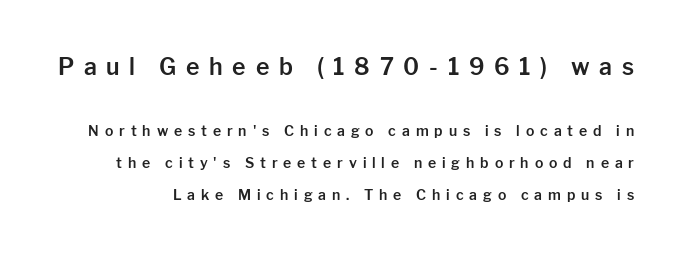
The image shows 23 px text type, upright; set loose line spacing (2.26x), unusually wide letter spacing (+0.42 em), not underlined; the first (top) block is 1.64x larger.
